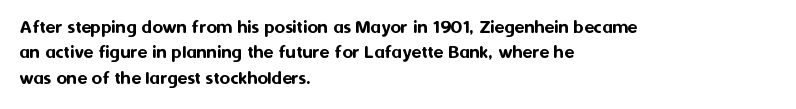
The image shows 20 px text type, upright; set left-aligned, normal line spacing (1.27x), normal letter spacing, not underlined.
